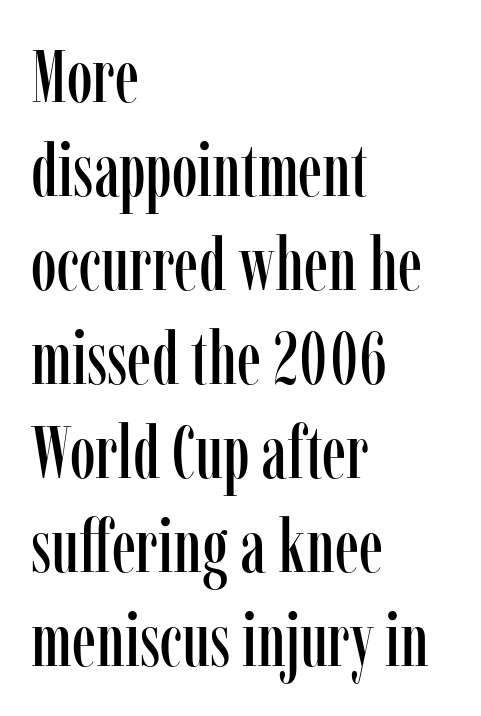
Q: Is the text italic (slanted)? A: No, it is upright.
Q: Is the typeface a serif or a sans-serif typeface? A: Serif.
Q: Is the text underlined? A: No.
Q: How is the paragraph aligned? A: Left-aligned.
Q: Is the spacing between letters normal or unusually wide? A: Normal.
Q: Is the spacing between lines tight, normal or loose? A: Normal.
Q: Width (condensed, normal, or wide)? A: Condensed.
Q: Stroke contrast? A: Low.
Q: x-height? A: Medium.
Q: Monospaced? A: No.
